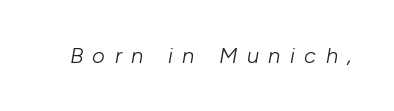
These lines were composed using italics. The typesetting does not lean heavy: it is not bold. The words here are not underlined. Honestly, the letter spacing is so wide it's the main thing you notice.
